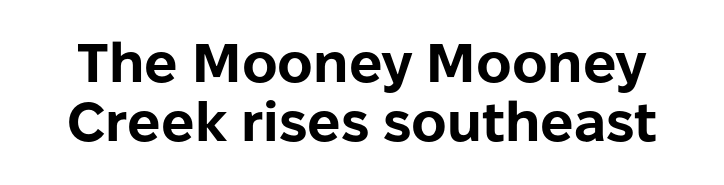
{"serif": "no", "italic": "no", "bold": "yes", "weight": "bold", "width": "normal", "stroke_contrast": "low", "x_height": "medium", "monospaced": "no", "underline": "no", "line_spacing": "tight", "line_spacing_ratio": 1.08, "letter_spacing": "normal", "letter_spacing_em": 0.0, "glyph_px": 55}
